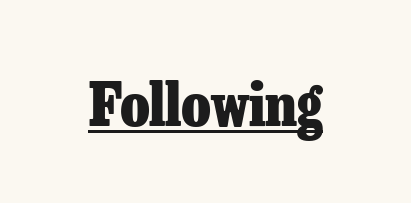
Q: Is the text bold? A: Yes.
Q: Is the text italic (slanted)? A: No, it is upright.
Q: Is the typeface a serif or a sans-serif typeface? A: Serif.
Q: Is the text underlined? A: Yes.
Q: Is the spacing between letters normal or unusually wide? A: Normal.
Q: Width (condensed, normal, or wide)? A: Normal.
Q: Stroke contrast? A: Low.
Q: x-height? A: Medium.
Q: Monospaced? A: No.
